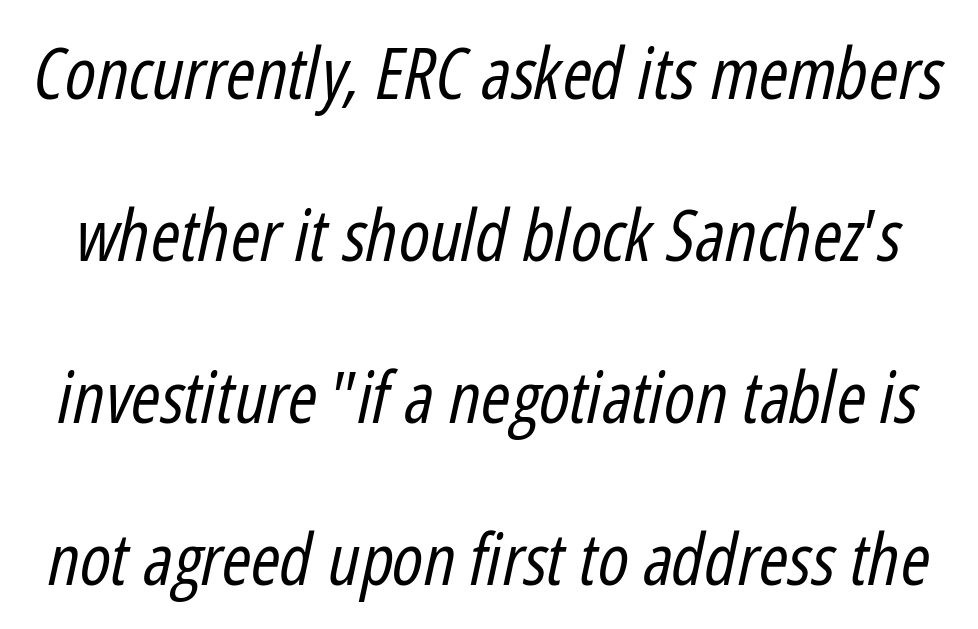
The image shows 71 px regular-weight, condensed type, italic (leaning right); set loose line spacing (2.28x), normal letter spacing, not underlined; low stroke contrast and a medium x-height.
